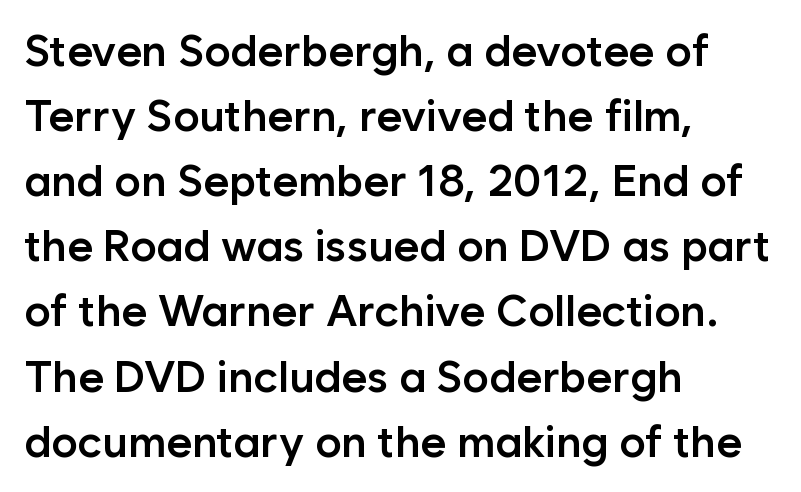
A typesetter would call this proportional, since set widths differ per character. Look at the stroke-to-counter ratio: somewhat heavy, a semibold. The space beneath each line is pristine and unruled. The setting favours the left margin, as ordinary paragraphs usually do. These lines sit exactly where default settings would place them.
